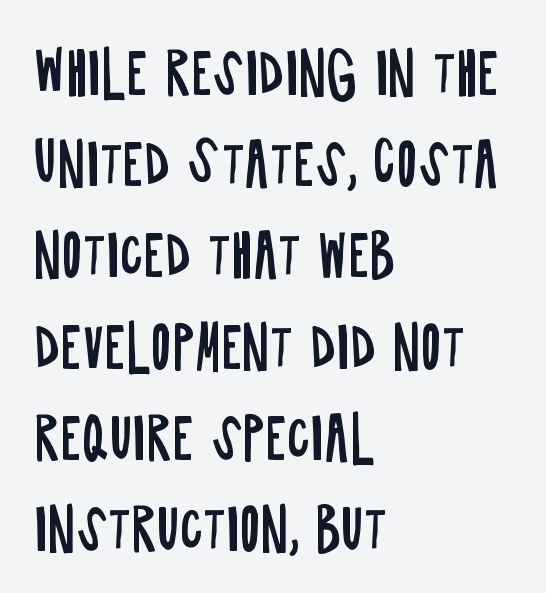
{"serif": "no", "italic": "no", "bold": "no", "weight": "regular", "width": "condensed", "stroke_contrast": "low", "x_height": "large", "monospaced": "no", "underline": "no", "align": "left", "line_spacing": "normal", "line_spacing_ratio": 1.6, "letter_spacing": "normal", "letter_spacing_em": 0.0, "glyph_px": 57}
